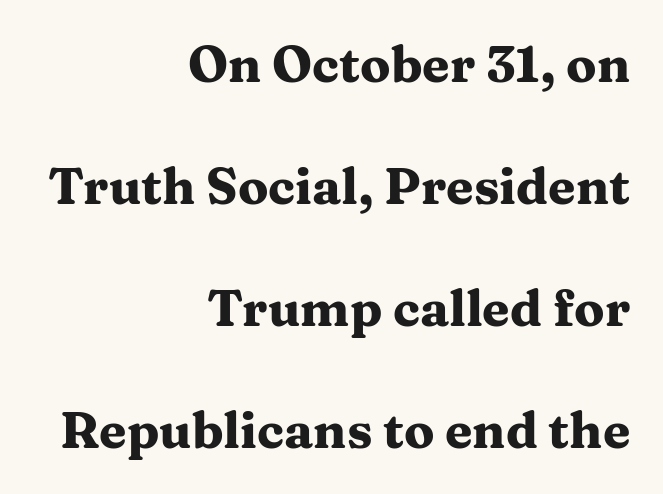
The image shows 50 px heavy, wide serif type, upright; set right-aligned, loose line spacing (2.44x), normal letter spacing, not underlined; medium stroke contrast and a medium x-height.
